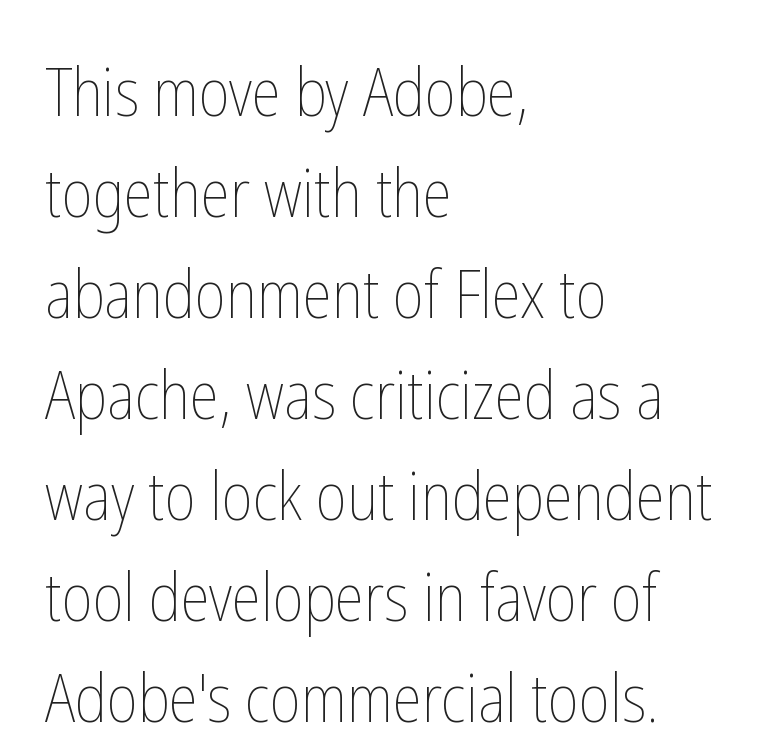
The typography opts for an upright posture over an oblique one. Weight class: somewhere from thin through regular. Each letter keeps its own natural width here, so spacing adapts to shape. The specimen omits any rule beneath the text block's lines. Does the leading feel generous? No, just average. The ragged edge is on the right, which tells us the setting is flush left.
